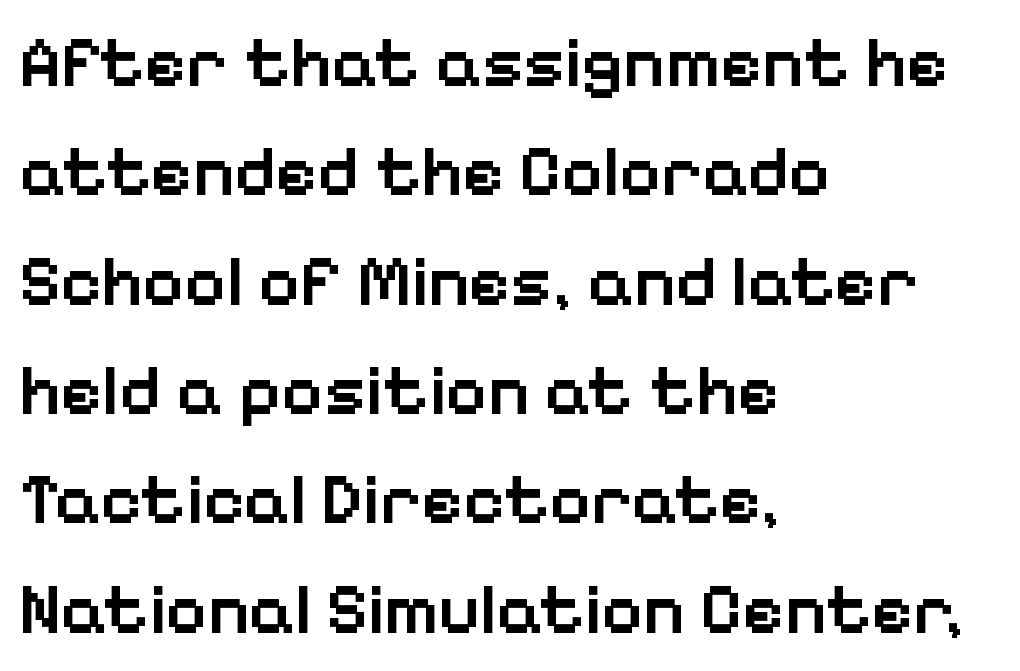
Q: Is the text bold? A: Semi-bold.
Q: Is the text italic (slanted)? A: No, it is upright.
Q: Is the typeface a serif or a sans-serif typeface? A: Sans-serif.
Q: Is the text underlined? A: No.
Q: How is the paragraph aligned? A: Left-aligned.
Q: Is the spacing between letters normal or unusually wide? A: Normal.
Q: Is the spacing between lines tight, normal or loose? A: Normal.
Q: Width (condensed, normal, or wide)? A: Normal.
Q: Stroke contrast? A: Low.
Q: x-height? A: Medium.
Q: Monospaced? A: No.
